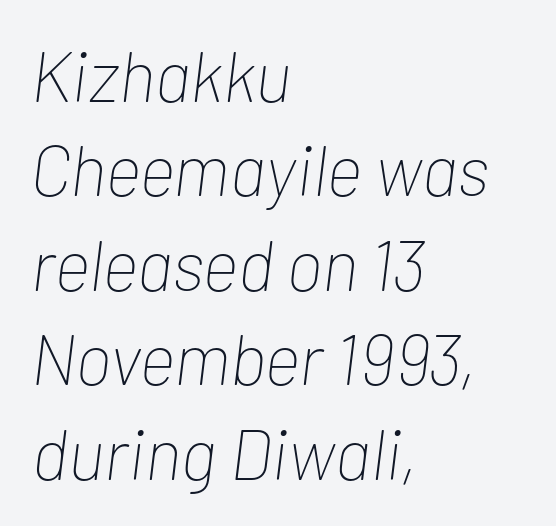
The image shows 71 px thin, condensed type, italic (leaning right); set left-aligned, normal line spacing (1.33x), normal letter spacing, not underlined; low stroke contrast and a medium x-height.
